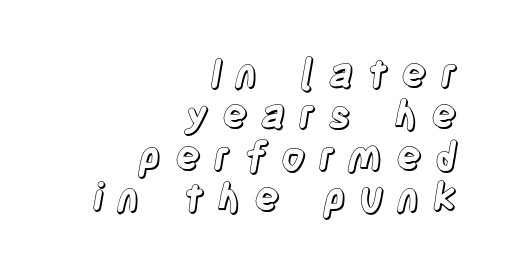
The image shows 39 px condensed type; set right-aligned, tight line spacing (1.06x), unusually wide letter spacing (+0.32 em), not underlined; a large x-height.
